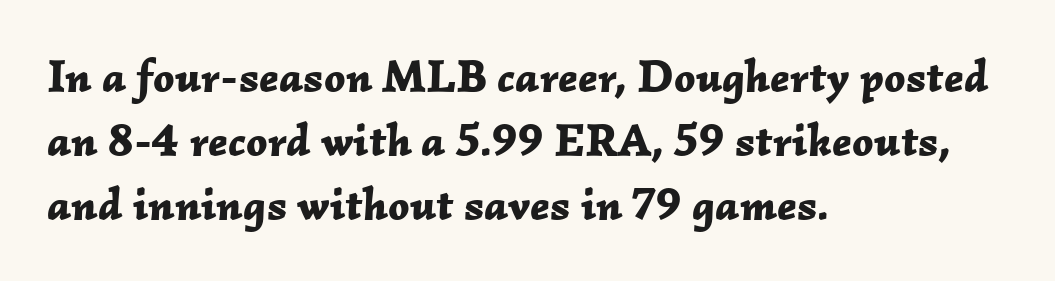
These lines are rendered in a variable-pitch font. How are the letters spaced? Ordinarily, with no added tracking. This sample uses an oblique cut, with every glyph tilted off the vertical. Notice how thick the strokes are: this is what a full bold looks like. Quick note: underline off.
